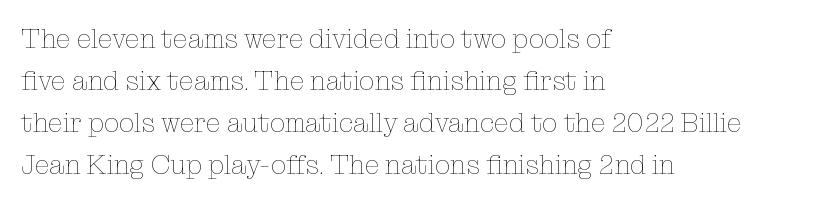
Q: Is the text bold? A: No.
Q: Is the text italic (slanted)? A: No, it is upright.
Q: Is the text underlined? A: No.
Q: How is the paragraph aligned? A: Left-aligned.
Q: Is the spacing between letters normal or unusually wide? A: Normal.
Q: Is the spacing between lines tight, normal or loose? A: Normal.
